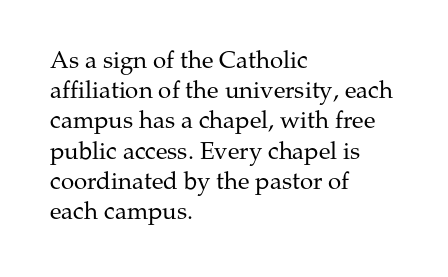
{"italic": "no", "bold": "no", "underline": "no", "align": "left", "line_spacing": "normal", "line_spacing_ratio": 1.26, "letter_spacing": "normal", "letter_spacing_em": 0.0, "glyph_px": 24}
